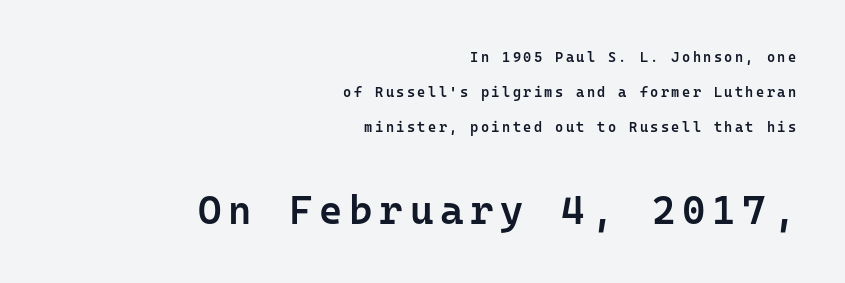
The image shows 40 px semibold sans-serif type, upright, monospaced; set right-aligned, loose line spacing (2.5x), not underlined; the second (bottom) block is 2.86x larger; low stroke contrast and a medium x-height.
